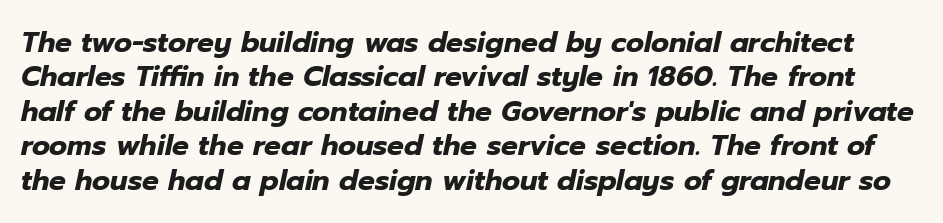
Q: Is the text bold? A: Yes.
Q: Is the text italic (slanted)? A: Yes, it leans right by about 12 degrees.
Q: Is the text underlined? A: No.
Q: Is the spacing between letters normal or unusually wide? A: Normal.
Q: Width (condensed, normal, or wide)? A: Normal.
Q: Stroke contrast? A: Low.
Q: x-height? A: Medium.
Q: Monospaced? A: No.
